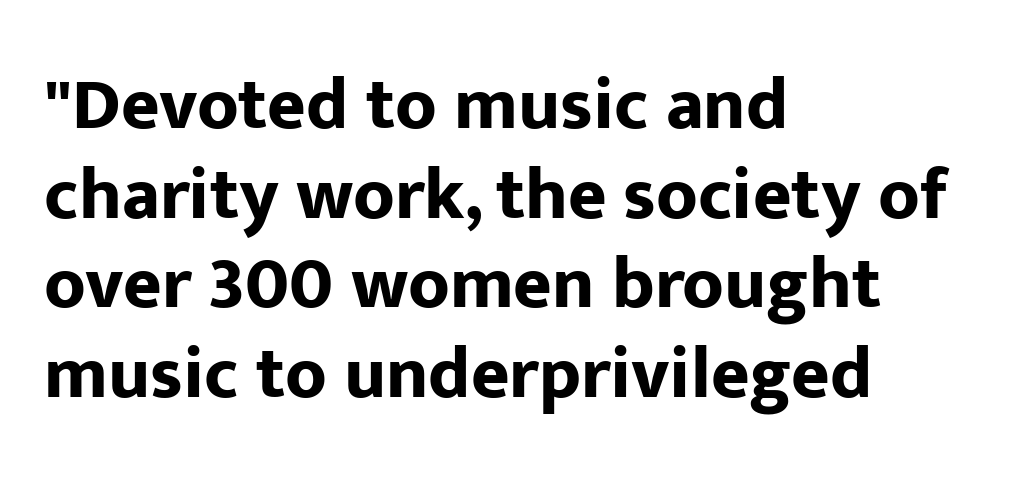
{"serif": "no", "italic": "no", "bold": "yes", "weight": "bold", "width": "normal", "stroke_contrast": "low", "x_height": "medium", "monospaced": "no", "underline": "no", "align": "left", "line_spacing_ratio": 1.21, "letter_spacing": "normal", "letter_spacing_em": 0.0, "glyph_px": 74}
